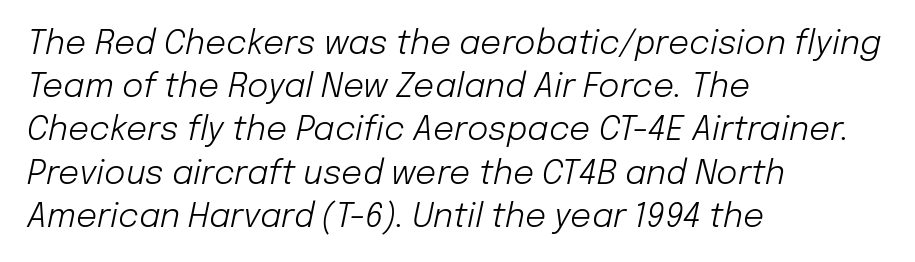
Q: Is the text bold? A: No.
Q: Is the text italic (slanted)? A: Yes, it leans right by about 12 degrees.
Q: Is the text underlined? A: No.
Q: How is the paragraph aligned? A: Left-aligned.
Q: Is the spacing between letters normal or unusually wide? A: Normal.
Q: Is the spacing between lines tight, normal or loose? A: Normal.
Q: Width (condensed, normal, or wide)? A: Normal.
Q: Stroke contrast? A: Low.
Q: x-height? A: Medium.
Q: Monospaced? A: No.
